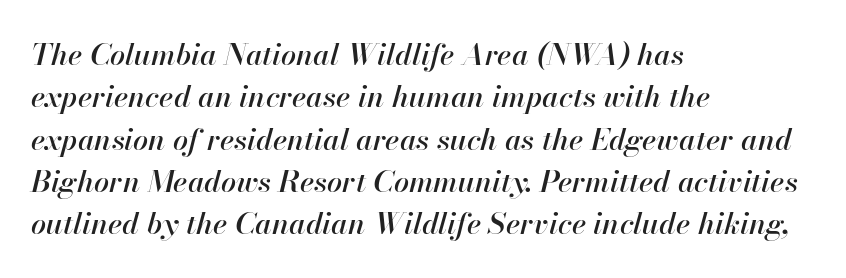
The image shows 30 px text type, italic (leaning right); set left-aligned, normal line spacing (1.41x), normal letter spacing, not underlined; high stroke contrast and a small x-height.
